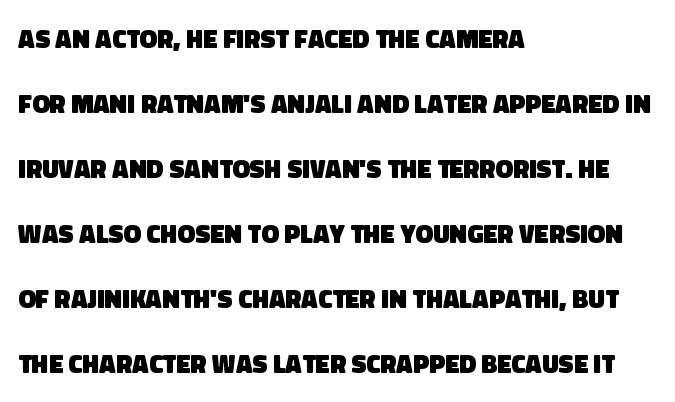
{"bold": "yes", "underline": "no", "align": "left", "line_spacing": "loose", "line_spacing_ratio": 2.5, "letter_spacing": "normal", "letter_spacing_em": 0.0, "glyph_px": 26}
